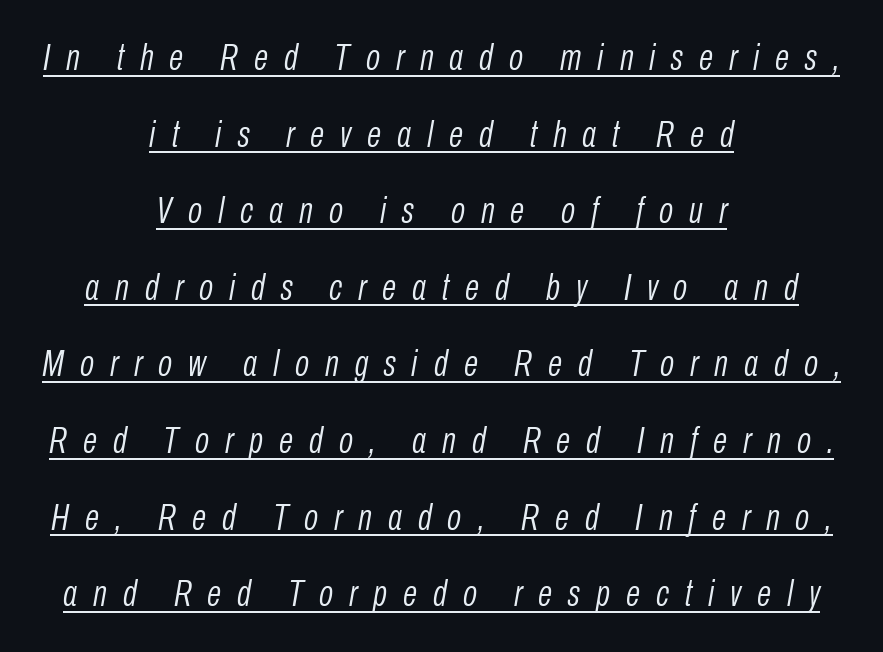
The image shows 37 px light, condensed type, italic (leaning right); set centered, loose line spacing (2.07x), unusually wide letter spacing (+0.43 em), underlined; low stroke contrast and a medium x-height.
